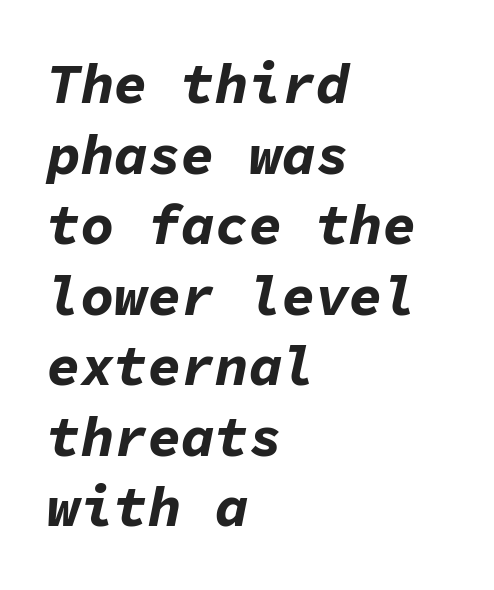
Quick note: interline space is typical. The rendering applies a slant to the glyphs. The rendering uses typewriter-style spacing with identical character cells. Chunky letters — that's bold for sure. The compositor pushed each line to the left boundary. Here the glyphs are tracked normally, forming tight word shapes.
